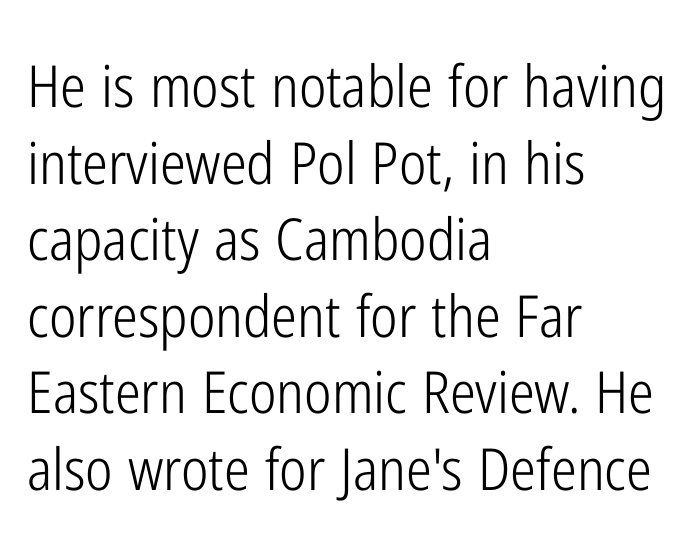
Q: Is the text bold? A: No.
Q: Is the text italic (slanted)? A: No, it is upright.
Q: Is the typeface a serif or a sans-serif typeface? A: Sans-serif.
Q: Is the text underlined? A: No.
Q: How is the paragraph aligned? A: Left-aligned.
Q: Is the spacing between letters normal or unusually wide? A: Normal.
Q: Is the spacing between lines tight, normal or loose? A: Normal.
Q: Width (condensed, normal, or wide)? A: Condensed.
Q: Stroke contrast? A: Low.
Q: x-height? A: Medium.
Q: Monospaced? A: No.
